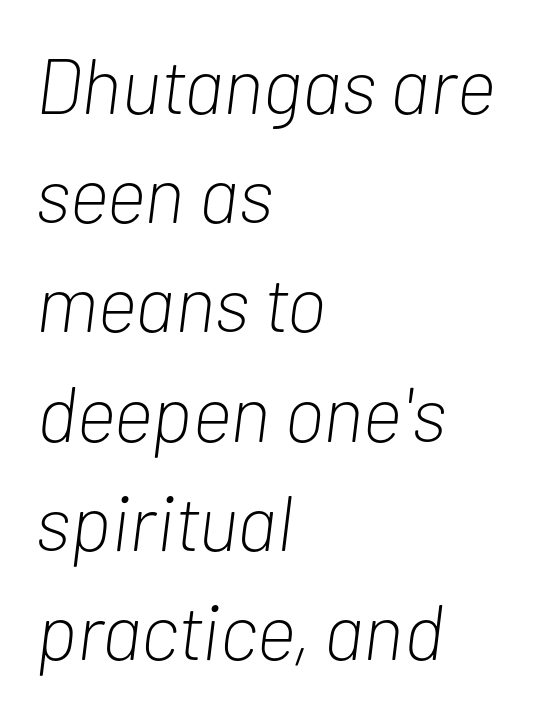
Q: Is the text bold? A: No.
Q: Is the text italic (slanted)? A: Yes, it leans right by about 7 degrees.
Q: Is the text underlined? A: No.
Q: How is the paragraph aligned? A: Left-aligned.
Q: Is the spacing between letters normal or unusually wide? A: Normal.
Q: Is the spacing between lines tight, normal or loose? A: Normal.
Q: Width (condensed, normal, or wide)? A: Condensed.
Q: Stroke contrast? A: Low.
Q: x-height? A: Medium.
Q: Monospaced? A: No.
